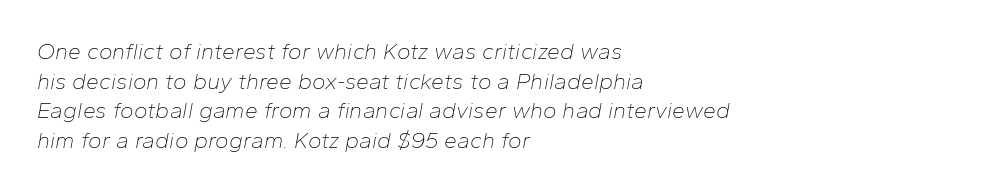
The letters are slanted; this is an italic face. Honestly, the letter spacing is just normal — you wouldn't notice it. Whoever set this chose a conventional vertical rhythm. Clear beneath every line of the passage.
